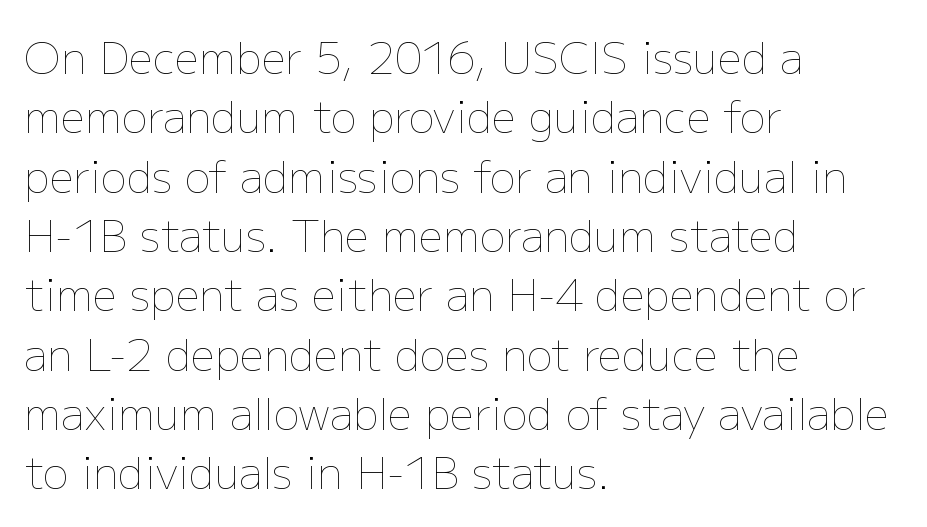
The image shows 43 px thin type, upright; set left-aligned, normal line spacing (1.38x), normal letter spacing, not underlined; low stroke contrast and a medium x-height.
